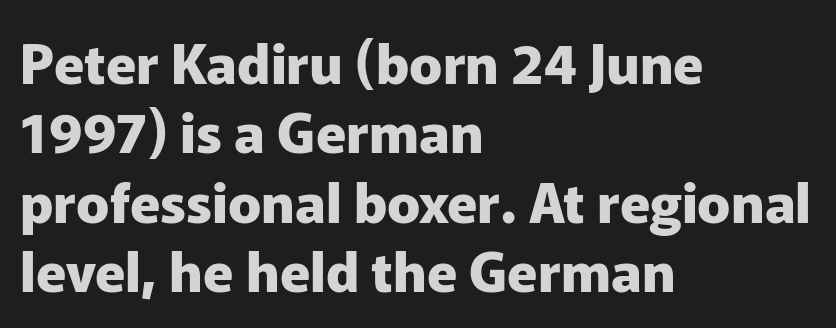
{"serif": "no", "italic": "no", "bold": "yes", "weight": "heavy", "width": "normal", "stroke_contrast": "low", "x_height": "medium", "monospaced": "no", "underline": "no", "align": "left", "line_spacing": "normal", "line_spacing_ratio": 1.26, "letter_spacing": "normal", "letter_spacing_em": 0.0, "glyph_px": 55}
